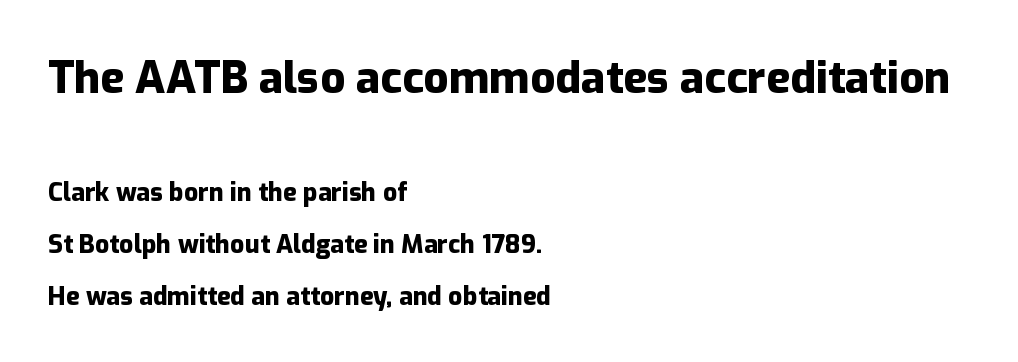
Check under the words: just untouched page. Here the designer chose a conventional face with non-uniform glyph widths. A typesetter would mark this as roman, not italic. The font is running at its bold setting.
